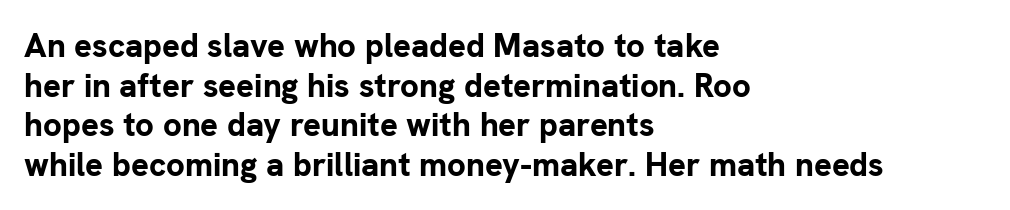
The image shows 33 px bold sans-serif type, upright; set left-aligned, line spacing 1.2x, normal letter spacing, not underlined; low stroke contrast and a medium x-height.
